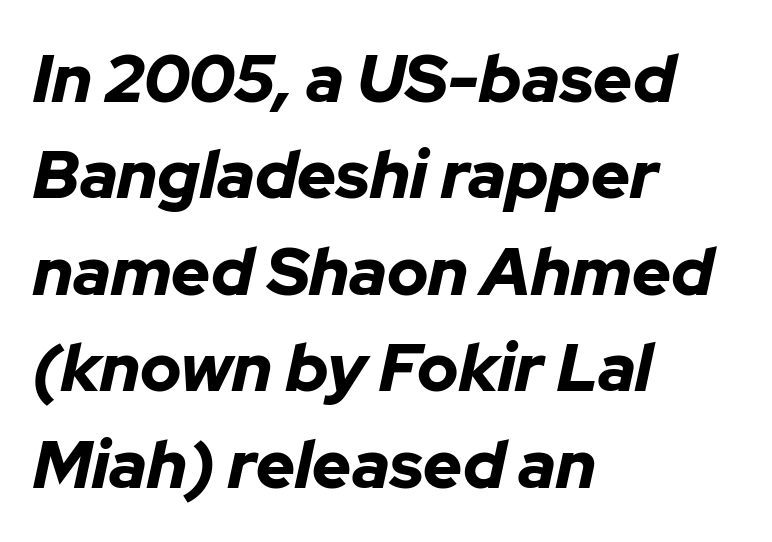
Q: Is the text bold? A: Yes.
Q: Is the text italic (slanted)? A: Yes, it leans right by about 12 degrees.
Q: Is the text underlined? A: No.
Q: How is the paragraph aligned? A: Left-aligned.
Q: Is the spacing between letters normal or unusually wide? A: Normal.
Q: Is the spacing between lines tight, normal or loose? A: Normal.
Q: Width (condensed, normal, or wide)? A: Normal.
Q: Stroke contrast? A: Low.
Q: x-height? A: Medium.
Q: Monospaced? A: No.
